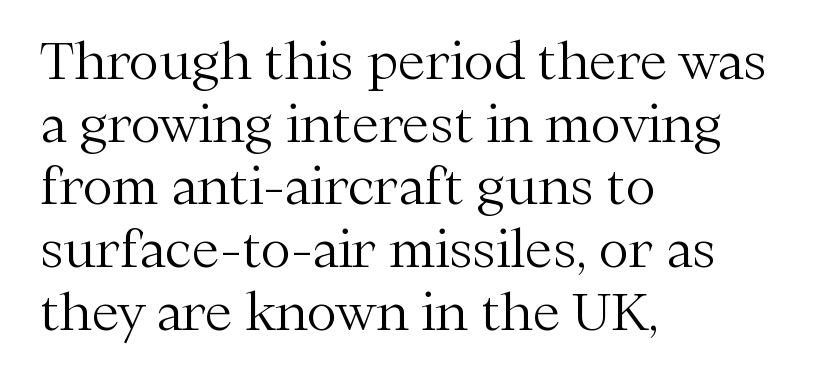
{"serif": "yes", "italic": "no", "bold": "no", "weight": "light", "width": "normal", "stroke_contrast": "medium", "x_height": "medium", "monospaced": "no", "underline": "no", "align": "left", "line_spacing_ratio": 1.23, "letter_spacing": "normal", "letter_spacing_em": 0.0, "glyph_px": 51}
